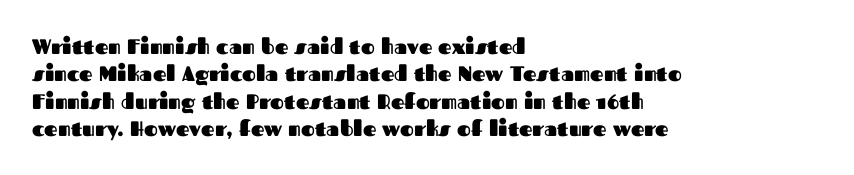
Q: Is the text bold? A: Yes.
Q: Is the text italic (slanted)? A: No, it is upright.
Q: Is the text underlined? A: No.
Q: How is the paragraph aligned? A: Left-aligned.
Q: Is the spacing between letters normal or unusually wide? A: Normal.
Q: Is the spacing between lines tight, normal or loose? A: Normal.
